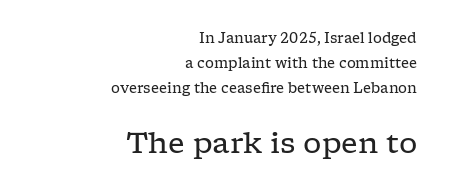
{"serif": "yes", "italic": "no", "bold": "no", "weight": "regular", "width": "wide", "stroke_contrast": "low", "x_height": "medium", "monospaced": "no", "underline": "no", "align": "right", "line_spacing_ratio": 1.79, "letter_spacing": "normal", "letter_spacing_em": 0.0, "larger_block": "second", "size_ratio": 2.07, "glyph_px": 29}
